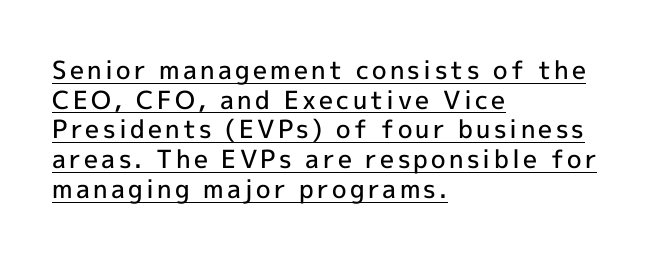
Q: Is the text bold? A: Semi-bold.
Q: Is the text italic (slanted)? A: No, it is upright.
Q: Is the text underlined? A: Yes.
Q: How is the paragraph aligned? A: Left-aligned.
